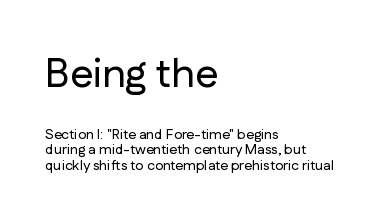
The image shows 41 px sans-serif type, upright; set left-aligned, tight line spacing (1.12x), normal letter spacing, not underlined; the first (top) block is 2.93x larger; low stroke contrast and a medium x-height.
